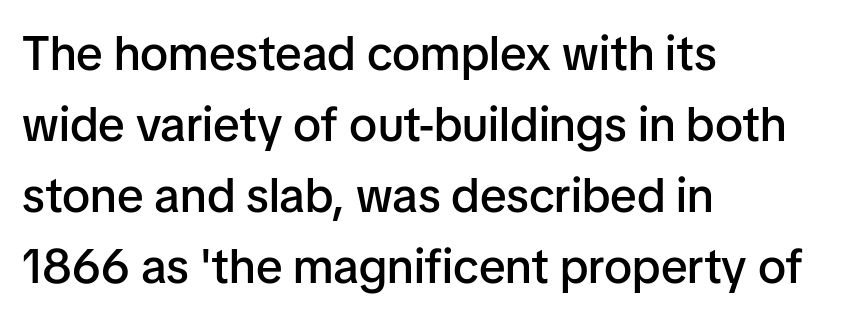
Q: Is the text bold? A: Semi-bold.
Q: Is the text italic (slanted)? A: No, it is upright.
Q: Is the typeface a serif or a sans-serif typeface? A: Sans-serif.
Q: Is the text underlined? A: No.
Q: How is the paragraph aligned? A: Left-aligned.
Q: Is the spacing between letters normal or unusually wide? A: Normal.
Q: Is the spacing between lines tight, normal or loose? A: Normal.
Q: Width (condensed, normal, or wide)? A: Normal.
Q: Stroke contrast? A: Low.
Q: x-height? A: Medium.
Q: Monospaced? A: No.
